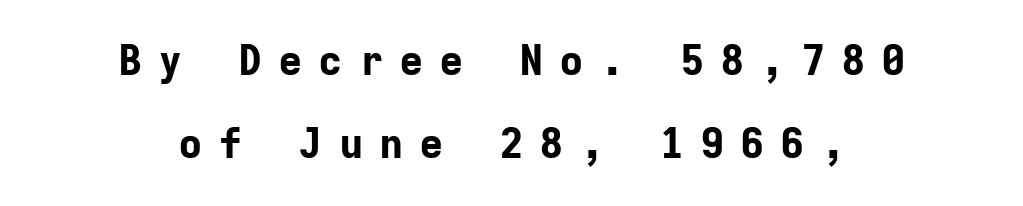
{"serif": "no", "italic": "no", "bold": "yes", "weight": "bold", "width": "normal", "stroke_contrast": "low", "x_height": "medium", "monospaced": "yes", "underline": "no", "align": "center", "line_spacing": "loose", "line_spacing_ratio": 2.03, "letter_spacing": "wide", "letter_spacing_em": 0.38, "glyph_px": 41}
